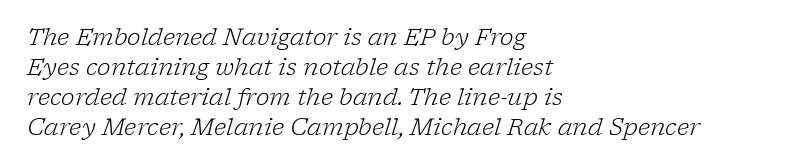
Q: Is the text bold? A: No.
Q: Is the text italic (slanted)? A: Yes, it leans right by about 17 degrees.
Q: Is the text underlined? A: No.
Q: How is the paragraph aligned? A: Left-aligned.
Q: Is the spacing between letters normal or unusually wide? A: Normal.
Q: Is the spacing between lines tight, normal or loose? A: Normal.
